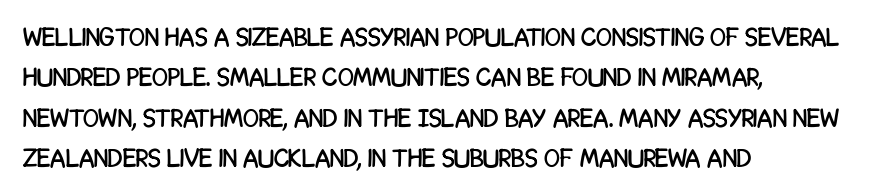
This rendering uses left alignment, leaving the right contour irregular. The vertical gap from one line to the next is medium. The space beneath each line is pristine and unruled. Does extra space separate the letters? No, they use regular spacing. Every character sits straight up, as roman type does.
